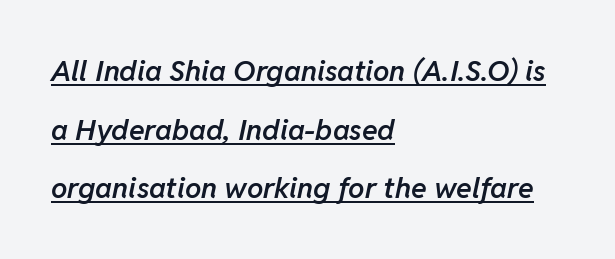
The image shows 29 px semibold type, italic (leaning right); set left-aligned, loose line spacing (2.02x), normal letter spacing, underlined; low stroke contrast and a medium x-height.
